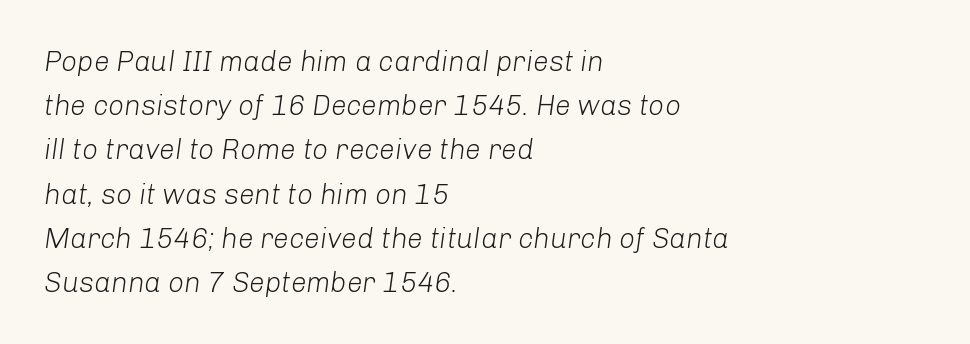
Unmarked baselines from the first word to the last. Proportional: the letters do not fall into vertical columns. This block has exactly the height ordinary leading produces. The weight tops out at a normal text grade. Does the lettering tilt? It does — this is italic.
